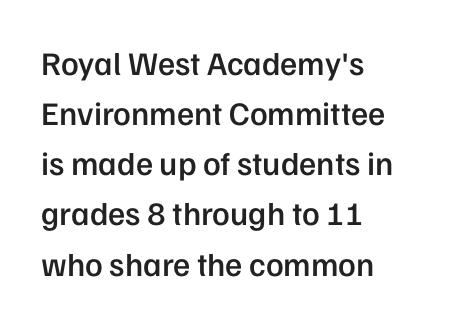
The image shows 33 px semibold sans-serif type, upright; set left-aligned, normal line spacing (1.52x), normal letter spacing, not underlined; low stroke contrast and a medium x-height.
